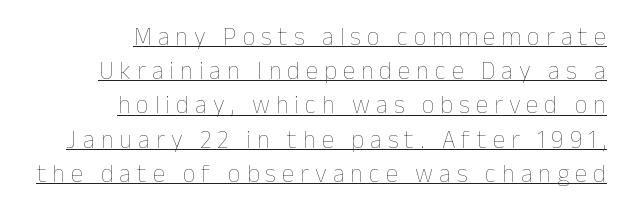
The image shows 25 px text type, upright; set right-aligned, normal line spacing (1.37x), unusually wide letter spacing (+0.24 em), underlined.
